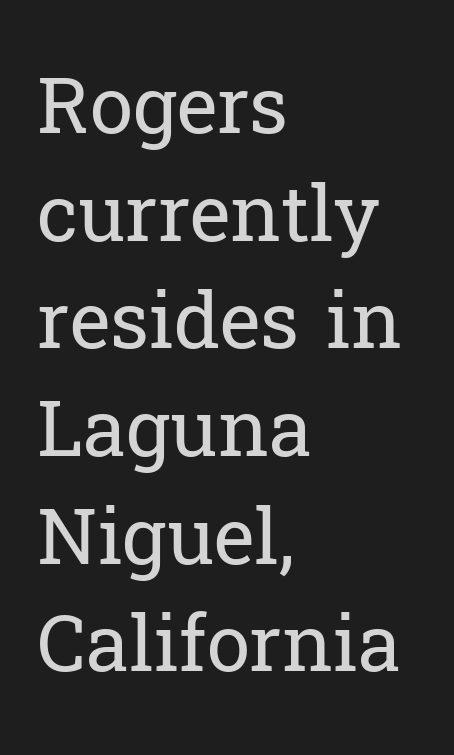
A typesetter would call this proportional, since set widths differ per character. Honestly, the row spacing looks completely unremarkable. The weight would be labelled regular, book, light, or lighter still. Serif or sans? Serif — the stroke terminals have little feet.
